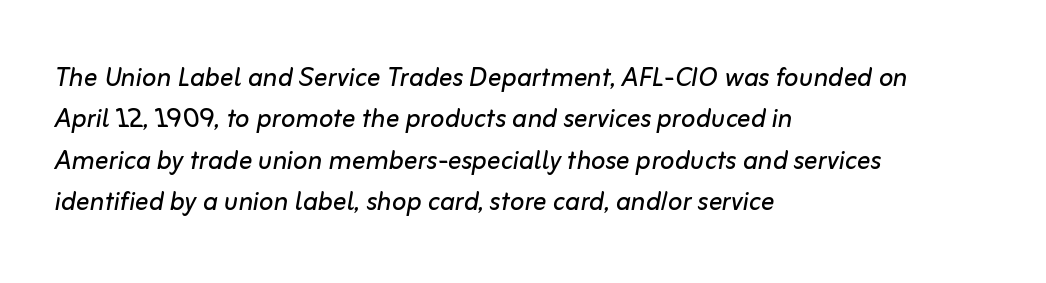
{"italic": "yes", "lean": "right", "slant_degrees": 10, "bold": "no", "weight": "regular", "width": "normal", "stroke_contrast": "low", "x_height": "medium", "monospaced": "no", "underline": "no", "align": "left", "line_spacing_ratio": 1.22, "letter_spacing": "normal", "letter_spacing_em": 0.0, "glyph_px": 34}
